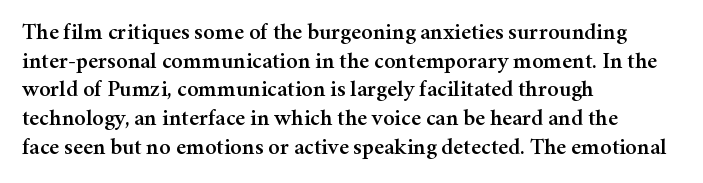
{"italic": "no", "underline": "no", "align": "left", "line_spacing": "normal", "line_spacing_ratio": 1.25, "letter_spacing": "normal", "letter_spacing_em": 0.0, "glyph_px": 23}
